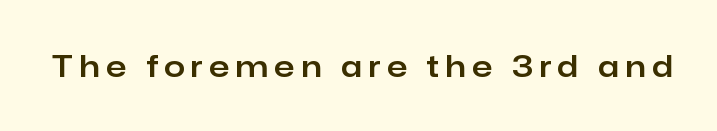
The image shows 30 px sans-serif type, upright; set unusually wide letter spacing (+0.22 em), not underlined; low stroke contrast and a medium x-height.
